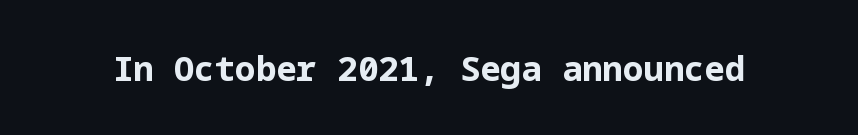
The image shows 34 px bold sans-serif type, upright; set normal letter spacing, not underlined; low stroke contrast and a medium x-height.
